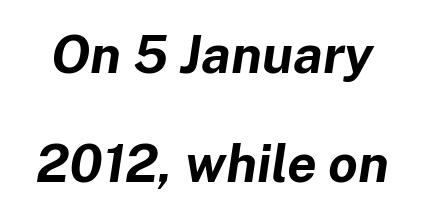
Q: Is the text bold? A: Yes.
Q: Is the text italic (slanted)? A: Yes, it leans right by about 8 degrees.
Q: Is the text underlined? A: No.
Q: Is the spacing between letters normal or unusually wide? A: Normal.
Q: Is the spacing between lines tight, normal or loose? A: Loose.
Q: Width (condensed, normal, or wide)? A: Normal.
Q: Stroke contrast? A: Low.
Q: x-height? A: Medium.
Q: Monospaced? A: No.
